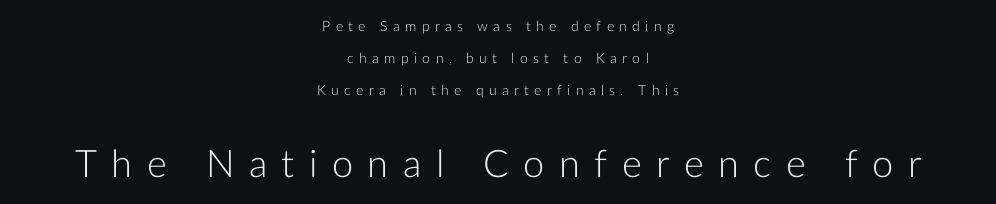
The image shows 38 px light sans-serif type, upright; set centered, loose line spacing (2.3x), unusually wide letter spacing (+0.38 em), not underlined; the second (bottom) block is 2.71x larger; low stroke contrast and a medium x-height.
